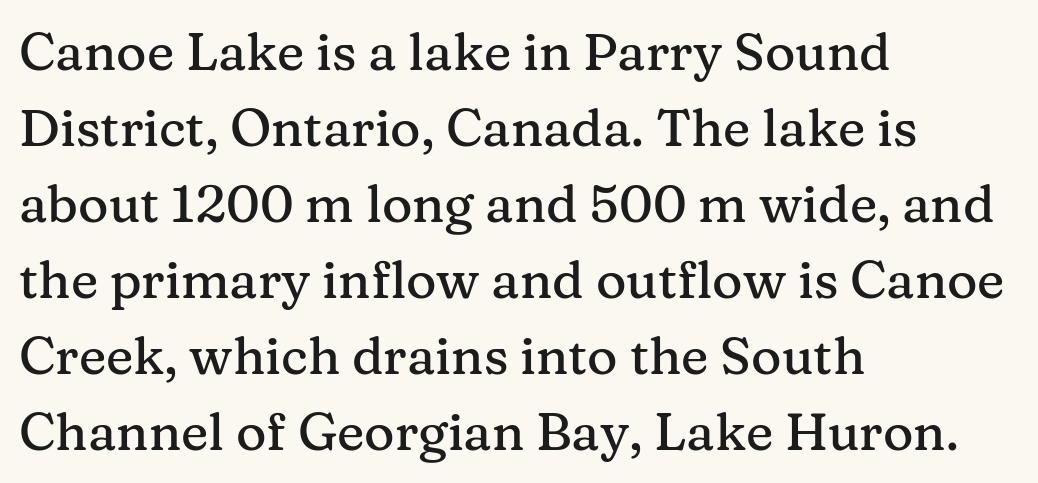
{"serif": "yes", "italic": "no", "width": "normal", "stroke_contrast": "medium", "x_height": "medium", "monospaced": "no", "underline": "no", "align": "left", "line_spacing": "normal", "line_spacing_ratio": 1.46, "letter_spacing": "normal", "letter_spacing_em": 0.0, "glyph_px": 52}
